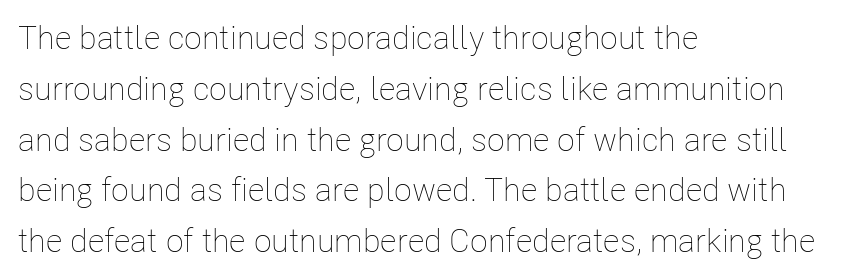
Q: Is the text bold? A: No.
Q: Is the text italic (slanted)? A: No, it is upright.
Q: Is the text underlined? A: No.
Q: How is the paragraph aligned? A: Left-aligned.
Q: Is the spacing between letters normal or unusually wide? A: Normal.
Q: Is the spacing between lines tight, normal or loose? A: Normal.
Q: Width (condensed, normal, or wide)? A: Condensed.
Q: Stroke contrast? A: Low.
Q: x-height? A: Medium.
Q: Monospaced? A: No.
